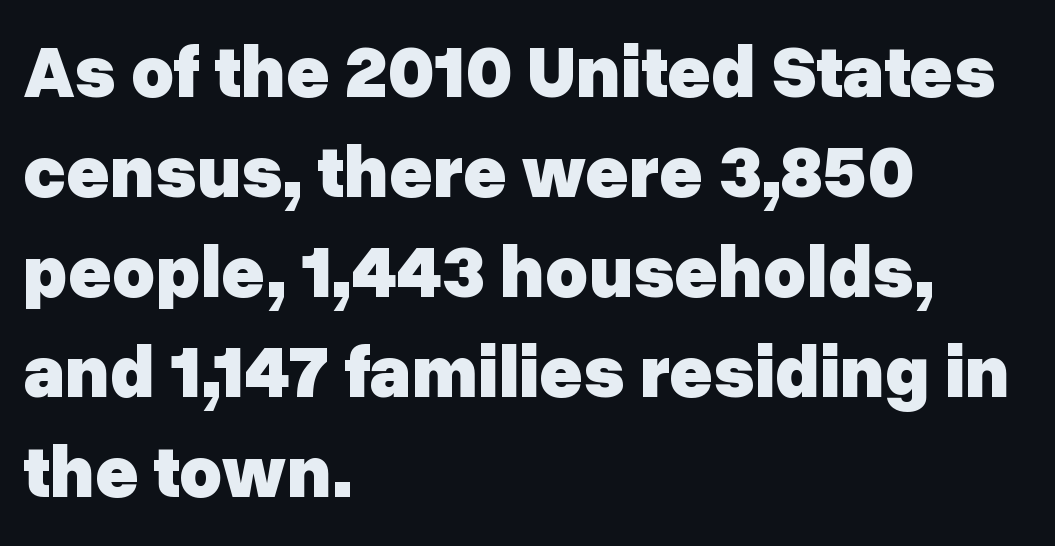
{"serif": "no", "italic": "no", "bold": "yes", "weight": "heavy", "width": "normal", "stroke_contrast": "low", "x_height": "medium", "monospaced": "no", "underline": "no", "align": "left", "line_spacing": "normal", "line_spacing_ratio": 1.35, "letter_spacing": "normal", "letter_spacing_em": 0.0, "glyph_px": 74}
